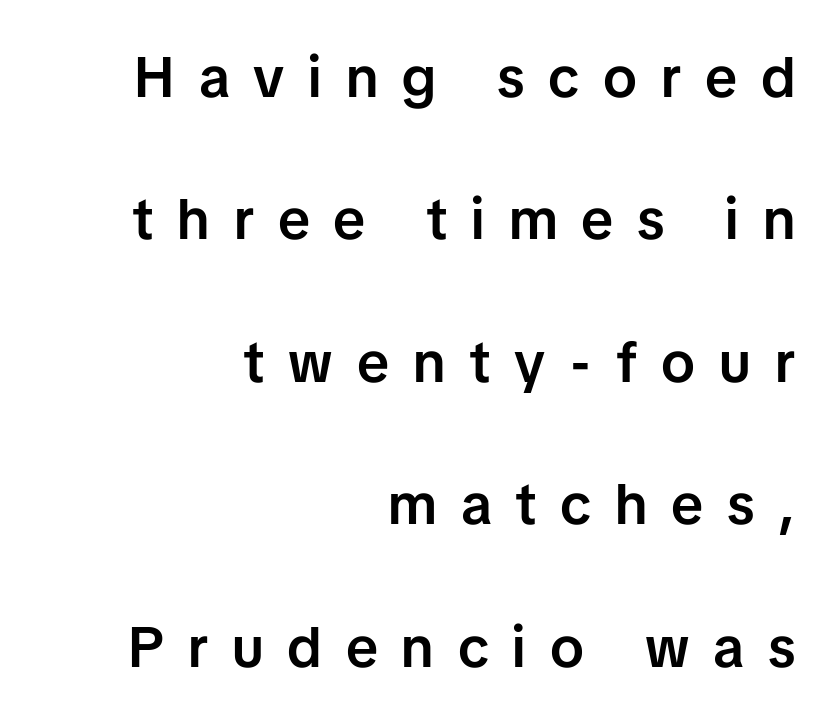
The image shows 57 px semibold sans-serif type, upright; set right-aligned, loose line spacing (2.5x), unusually wide letter spacing (+0.42 em), not underlined; low stroke contrast and a medium x-height.
